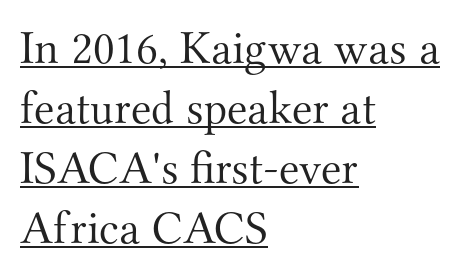
Posture: straight, roman, zero tilt. The lines are quadded left. A typesetter would call this proportional, since set widths differ per character. Serifs: yes, visible at the terminals of the letterforms. Nothing heavy about these letters — not bold at all. The gaps between neighbouring characters are ordinary and unremarkable.
